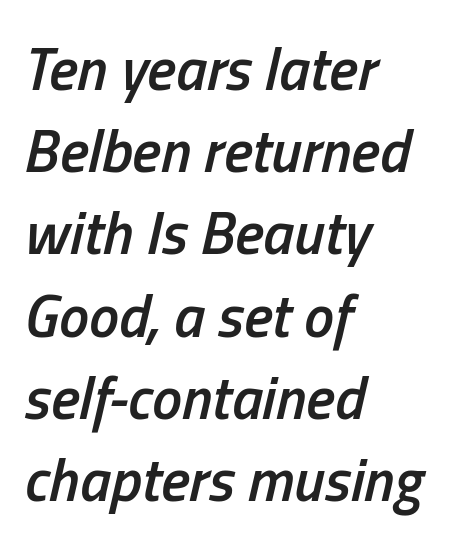
The rendering uses a moderate line-height, typical for paragraphs. Looks like regular typesetting: each glyph gets only the width it needs. What stands out about the letter spacing? Nothing — it is the standard amount. The setting favours the left margin, as ordinary paragraphs usually do.
